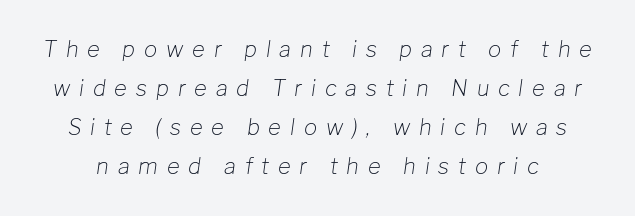
Q: Is the text bold? A: No.
Q: Is the text italic (slanted)? A: Yes, it leans right by about 8 degrees.
Q: Is the text underlined? A: No.
Q: Is the spacing between letters normal or unusually wide? A: Unusually wide.
